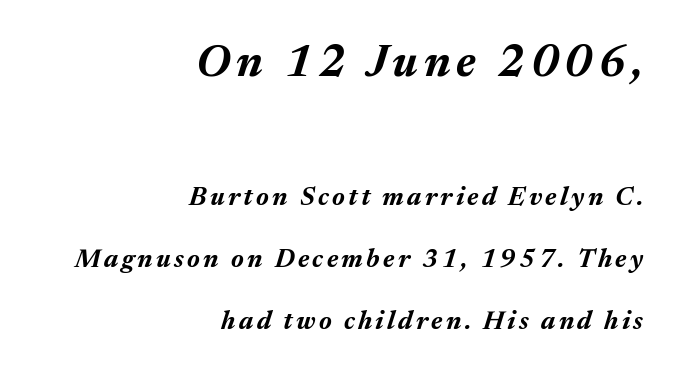
The image shows 45 px bold type, italic (leaning right); set right-aligned, loose line spacing (2.38x), not underlined; the first (top) block is 1.73x larger; medium stroke contrast and a medium x-height.
